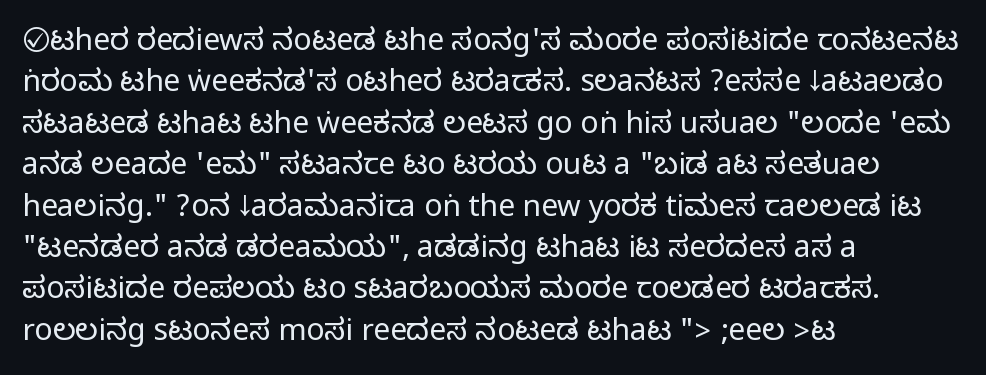
{"serif": "no", "italic": "no", "width": "condensed", "stroke_contrast": "medium", "monospaced": "no", "underline": "no", "align": "left", "line_spacing": "normal", "line_spacing_ratio": 1.38, "letter_spacing": "normal", "letter_spacing_em": 0.0, "glyph_px": 30}
